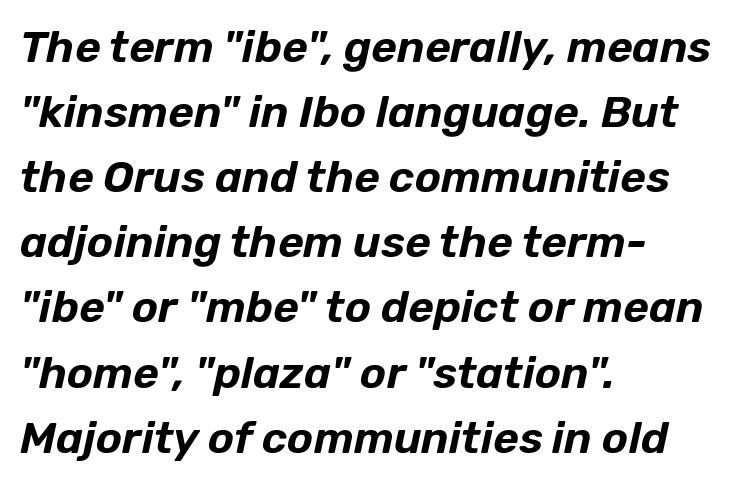
A student would call this left alignment; a typographer would say flush left, rag right. In terms of leading, this rendering sits right in the middle. Note the varied advance widths — an 'i' is clearly narrower than an 'm'. Honestly, the letter spacing is just normal — you wouldn't notice it. The rendering applies a slant to the glyphs. Rule under the text: the space is simply empty.
